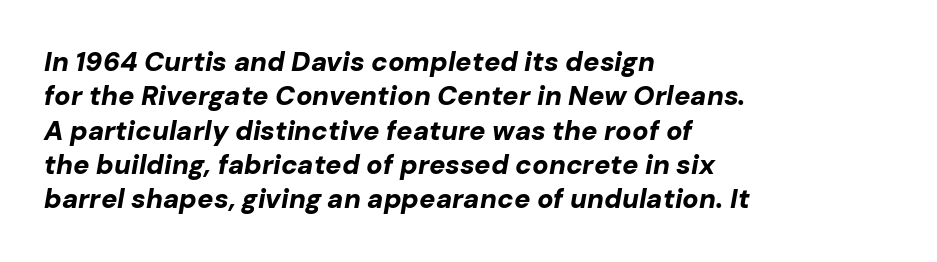
{"italic": "yes", "lean": "right", "slant_degrees": 10, "bold": "yes", "underline": "no", "align": "left", "line_spacing": "normal", "line_spacing_ratio": 1.27, "letter_spacing": "normal", "letter_spacing_em": 0.0, "glyph_px": 27}
